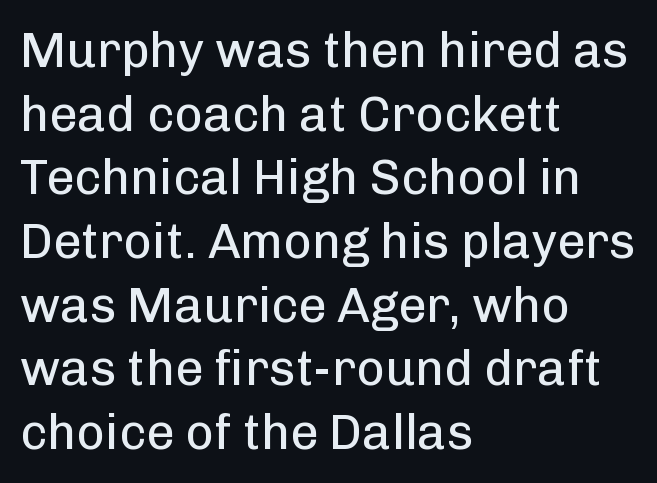
{"serif": "no", "italic": "no", "bold": "no", "weight": "regular", "width": "normal", "stroke_contrast": "low", "x_height": "medium", "monospaced": "no", "underline": "no", "align": "left", "line_spacing": "normal", "line_spacing_ratio": 1.3, "letter_spacing": "normal", "letter_spacing_em": 0.0, "glyph_px": 49}
